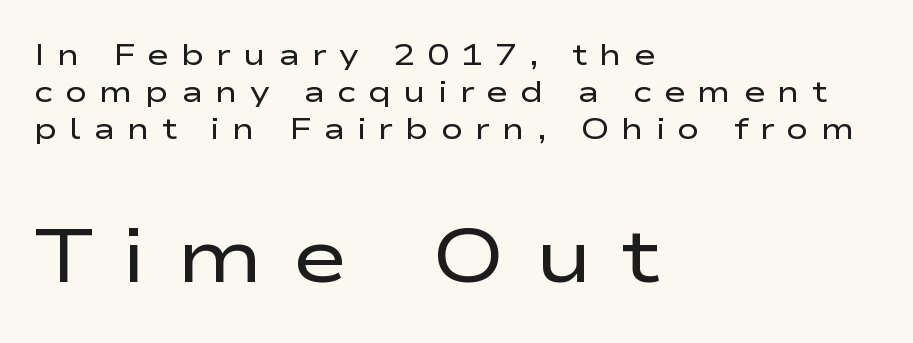
Q: Is the text bold? A: No.
Q: Is the text italic (slanted)? A: No, it is upright.
Q: Is the typeface a serif or a sans-serif typeface? A: Sans-serif.
Q: Is the text underlined? A: No.
Q: How is the paragraph aligned? A: Left-aligned.
Q: Is the spacing between letters normal or unusually wide? A: Unusually wide.
Q: Which block of text is set in a larger size, the first (top) or the second (bottom)? A: The second (bottom) one.
Q: Width (condensed, normal, or wide)? A: Wide.
Q: Stroke contrast? A: Low.
Q: x-height? A: Medium.
Q: Monospaced? A: No.
